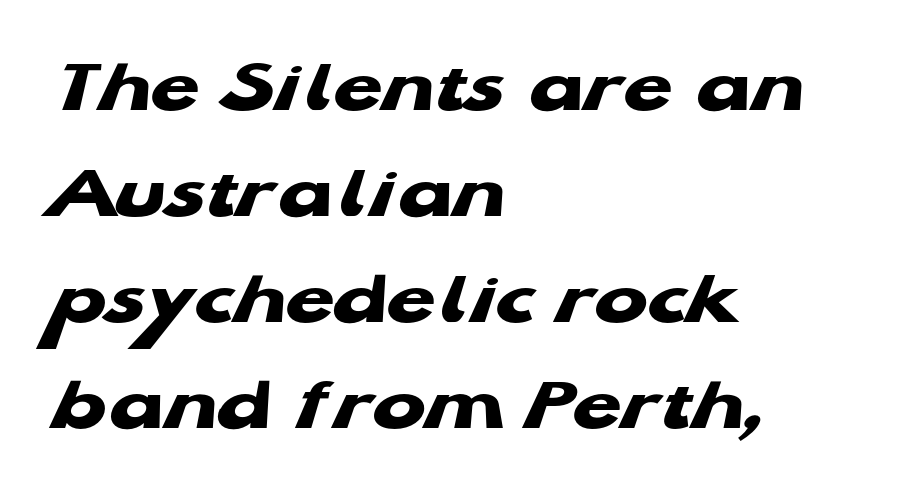
Bold? Absolutely — the strokes are thick and heavy. Reading down the block, your eye returns to a fixed left position each line. Quick note: underline off. Serifs: no, the terminals of the letterforms are clean. Successive baselines arrive at the customary interval. In terms of letterspacing, this is plain default setting.
